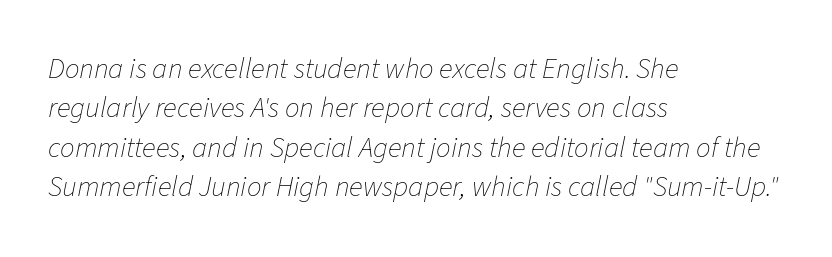
Q: Is the text bold? A: No.
Q: Is the text italic (slanted)? A: Yes, it leans right by about 11 degrees.
Q: Is the text underlined? A: No.
Q: How is the paragraph aligned? A: Left-aligned.
Q: Is the spacing between letters normal or unusually wide? A: Normal.
Q: Is the spacing between lines tight, normal or loose? A: Normal.
Q: Width (condensed, normal, or wide)? A: Normal.
Q: Stroke contrast? A: Low.
Q: x-height? A: Medium.
Q: Monospaced? A: No.
